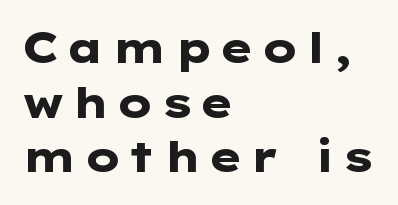
Q: Is the text bold? A: Yes.
Q: Is the text italic (slanted)? A: No, it is upright.
Q: Is the typeface a serif or a sans-serif typeface? A: Sans-serif.
Q: Is the text underlined? A: No.
Q: How is the paragraph aligned? A: Left-aligned.
Q: Is the spacing between lines tight, normal or loose? A: Normal.
Q: Width (condensed, normal, or wide)? A: Wide.
Q: Stroke contrast? A: Low.
Q: x-height? A: Medium.
